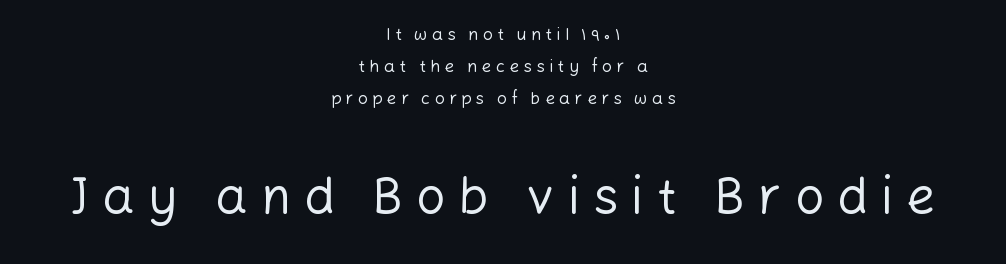
The image shows 51 px regular-weight sans-serif type, upright; set centered, line spacing 1.88x, unusually wide letter spacing (+0.26 em), not underlined; the second (bottom) block is 3.0x larger; low stroke contrast and a medium x-height.
